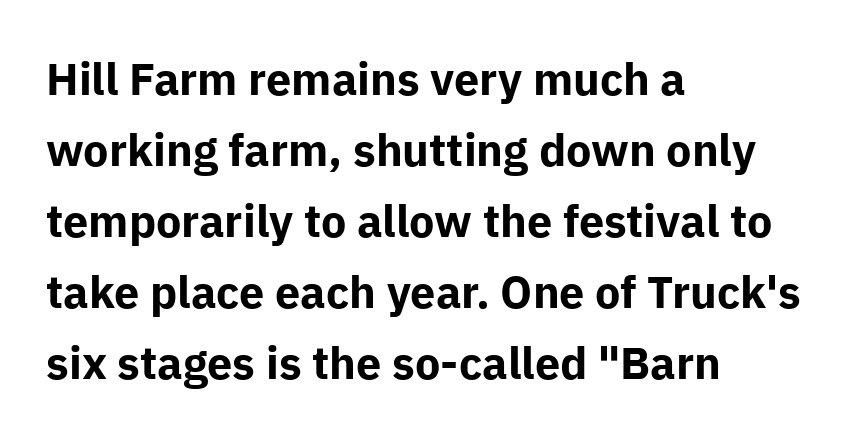
Q: Is the text bold? A: Yes.
Q: Is the text italic (slanted)? A: No, it is upright.
Q: Is the typeface a serif or a sans-serif typeface? A: Sans-serif.
Q: Is the text underlined? A: No.
Q: How is the paragraph aligned? A: Left-aligned.
Q: Is the spacing between letters normal or unusually wide? A: Normal.
Q: Is the spacing between lines tight, normal or loose? A: Normal.
Q: Width (condensed, normal, or wide)? A: Normal.
Q: Stroke contrast? A: Low.
Q: x-height? A: Medium.
Q: Monospaced? A: No.
